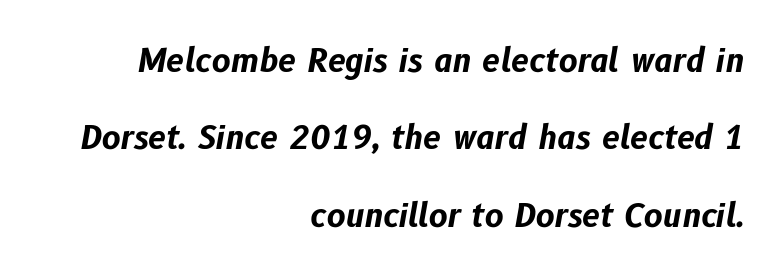
{"italic": "yes", "lean": "right", "slant_degrees": 10, "bold": "yes", "weight": "bold", "width": "normal", "stroke_contrast": "low", "x_height": "medium", "monospaced": "no", "underline": "no", "align": "right", "line_spacing": "loose", "line_spacing_ratio": 2.42, "letter_spacing": "normal", "letter_spacing_em": 0.0, "glyph_px": 32}
